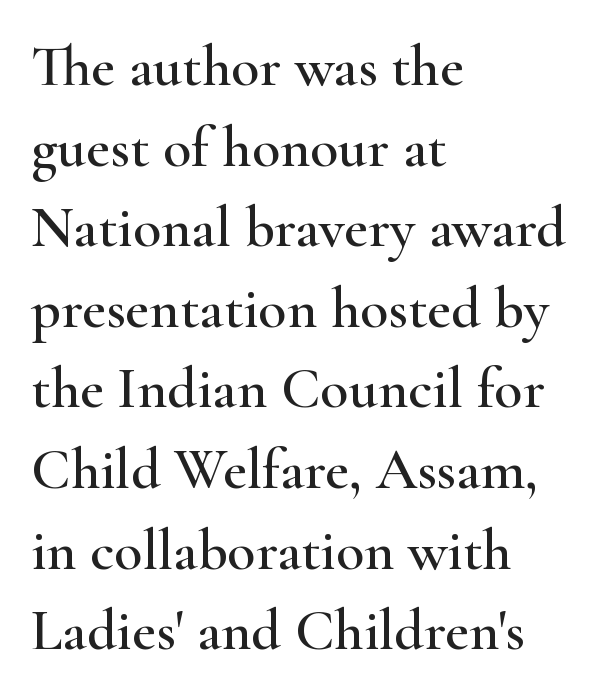
The rendering anchors every line to the left-hand side. How would I describe the line gaps? Plain and ordinary. Do the characters align in a grid? No, the font is proportional. Compared with typical body copy, the letter spacing here is the same.
